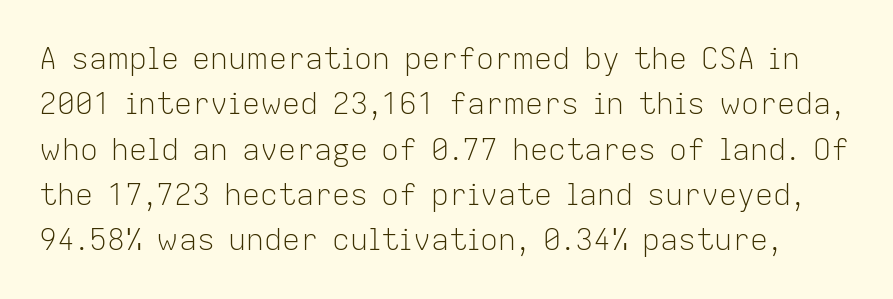
Q: Is the text bold? A: No.
Q: Is the text italic (slanted)? A: No, it is upright.
Q: Is the typeface a serif or a sans-serif typeface? A: Sans-serif.
Q: Is the text underlined? A: No.
Q: Is the spacing between letters normal or unusually wide? A: Normal.
Q: Is the spacing between lines tight, normal or loose? A: Normal.
Q: Width (condensed, normal, or wide)? A: Normal.
Q: Stroke contrast? A: Low.
Q: x-height? A: Medium.
Q: Monospaced? A: No.
